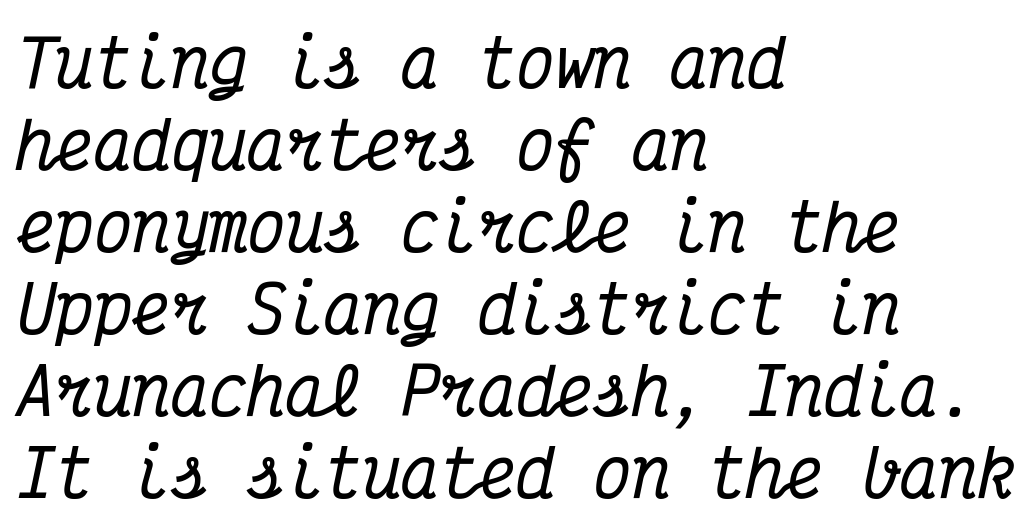
{"serif": "yes", "italic": "yes", "lean": "right", "slant_degrees": 12, "width": "condensed", "stroke_contrast": "medium", "x_height": "medium", "monospaced": "yes", "underline": "no", "align": "left", "line_spacing": "normal", "line_spacing_ratio": 1.28, "letter_spacing": "normal", "letter_spacing_em": 0.0, "glyph_px": 64}
